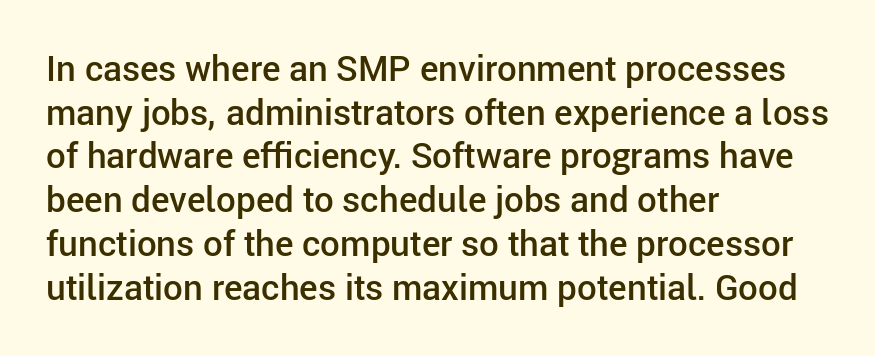
Q: Is the text bold? A: Semi-bold.
Q: Is the text italic (slanted)? A: No, it is upright.
Q: Is the typeface a serif or a sans-serif typeface? A: Sans-serif.
Q: Is the text underlined? A: No.
Q: How is the paragraph aligned? A: Left-aligned.
Q: Is the spacing between letters normal or unusually wide? A: Normal.
Q: Is the spacing between lines tight, normal or loose? A: Normal.
Q: Width (condensed, normal, or wide)? A: Normal.
Q: Stroke contrast? A: Low.
Q: x-height? A: Medium.
Q: Monospaced? A: No.
